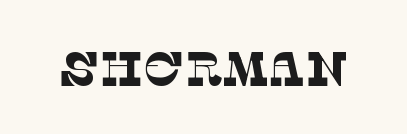
The horizontal fit of the characters is conventional and even. Nothing heavy about these letters — not bold at all. Is this a fixed-width face? No — the glyphs have proportional, varying widths. Unlike a clean sans, this face finishes its strokes with serifs. Underlining? Definitely not there.
